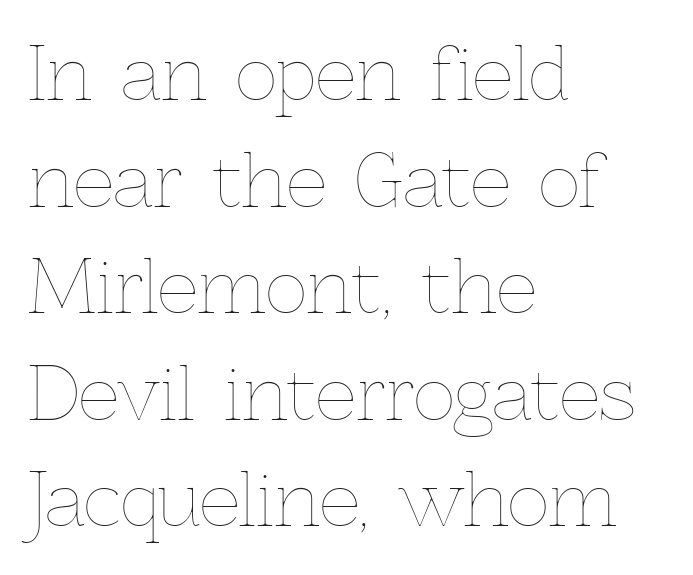
The image shows 72 px thin type, upright; set left-aligned, normal line spacing (1.48x), normal letter spacing, not underlined; a medium x-height.
